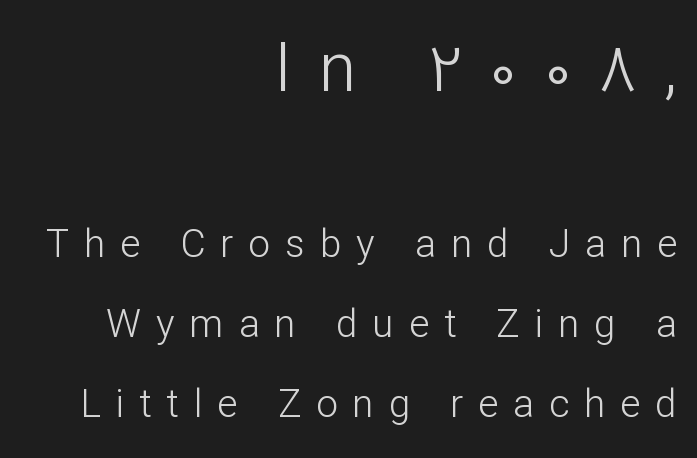
Look at the glyph heights: the upper group is clearly the bigger setting. The passage shown is typed in a proportional face where columns would drift. Notice how the passage keeps a crisp vertical edge on the right only. Each new line begins a long way beneath the previous one.
